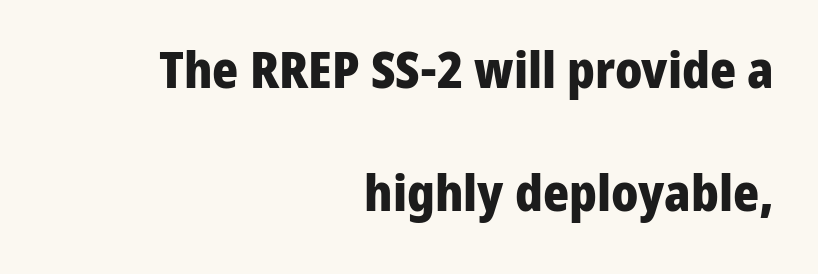
The image shows 50 px heavy sans-serif type, upright; set right-aligned, loose line spacing (2.46x), normal letter spacing, not underlined; low stroke contrast and a medium x-height.
